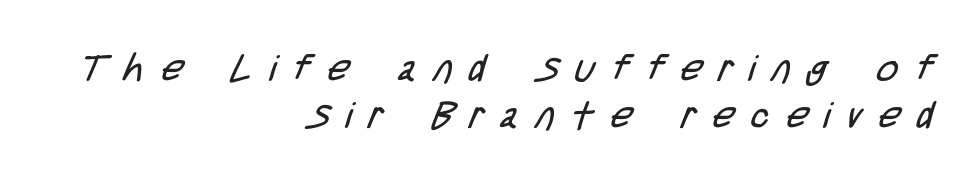
The image shows 37 px regular-weight, condensed sans-serif type; set right-aligned, normal line spacing (1.27x), unusually wide letter spacing (+0.45 em), not underlined; low stroke contrast and a large x-height.
